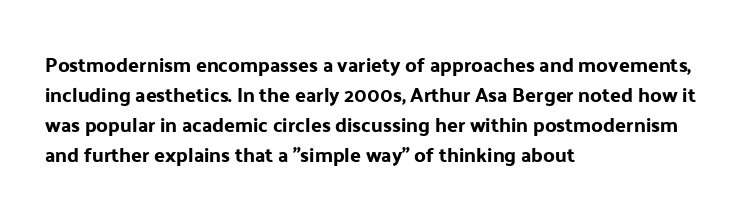
The image shows 20 px text type, upright; set left-aligned, normal line spacing (1.5x), normal letter spacing, not underlined.
